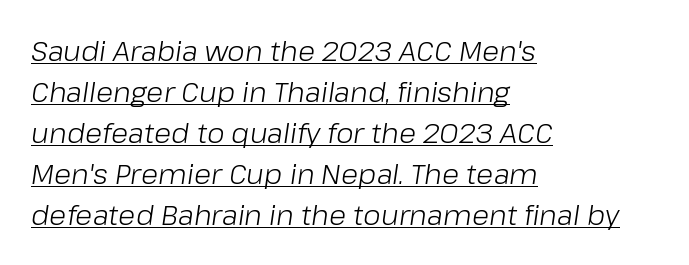
{"italic": "yes", "lean": "right", "slant_degrees": 8, "bold": "no", "weight": "light", "width": "normal", "stroke_contrast": "low", "x_height": "medium", "monospaced": "no", "underline": "yes", "align": "left", "line_spacing": "normal", "line_spacing_ratio": 1.46, "letter_spacing": "normal", "letter_spacing_em": 0.0, "glyph_px": 28}
